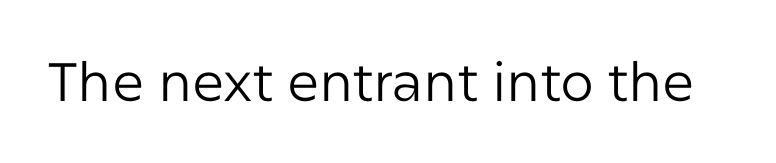
The image shows 54 px regular-weight sans-serif type, upright; set normal letter spacing, not underlined; low stroke contrast and a medium x-height.
